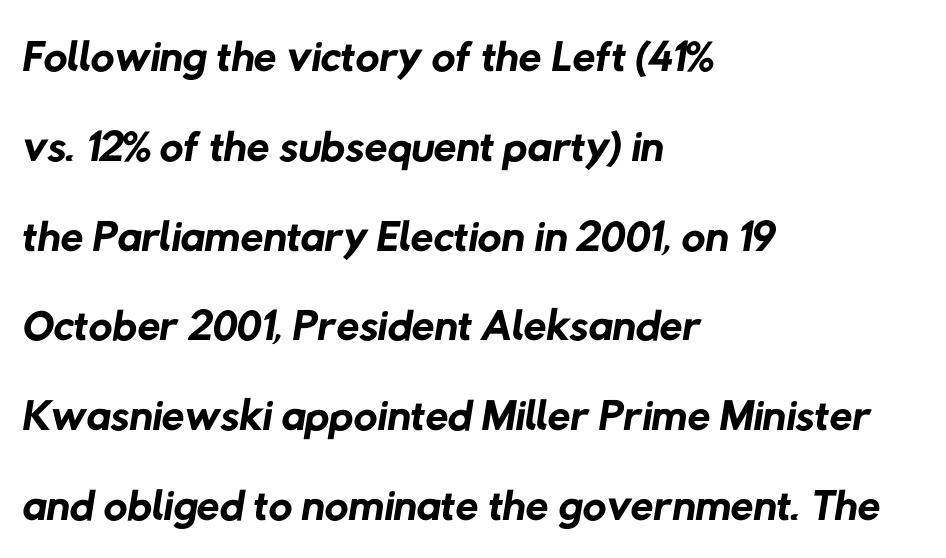
{"serif": "no", "bold": "no", "weight": "regular", "width": "normal", "stroke_contrast": "low", "x_height": "medium", "monospaced": "no", "underline": "no", "align": "left", "line_spacing": "normal", "line_spacing_ratio": 1.36, "letter_spacing": "normal", "letter_spacing_em": 0.0, "glyph_px": 66}
